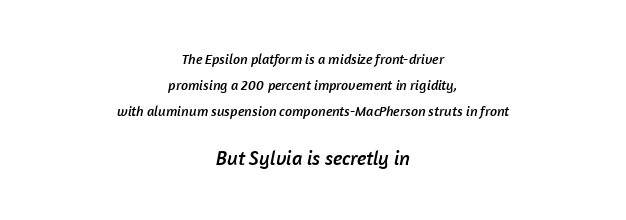
Q: Is the text underlined? A: No.
Q: How is the paragraph aligned? A: Centered.
Q: Is the spacing between letters normal or unusually wide? A: Normal.
Q: Which block of text is set in a larger size, the first (top) or the second (bottom)? A: The second (bottom) one.
